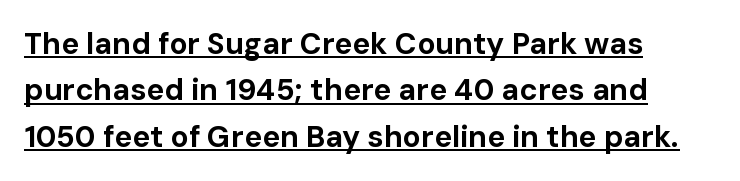
Thick stems and heavy bowls — unmistakably bold. Does the leading feel generous? No, just average. Ordinary non-slanted type is in use. The setting favours the left margin, as ordinary paragraphs usually do.
